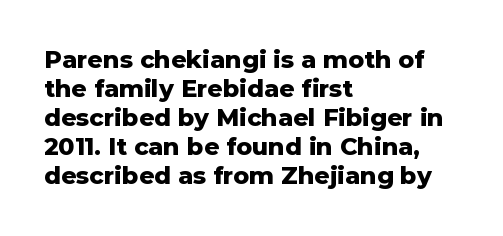
{"italic": "no", "bold": "yes", "underline": "no", "align": "left", "line_spacing_ratio": 1.21, "letter_spacing": "normal", "letter_spacing_em": 0.0, "glyph_px": 24}
